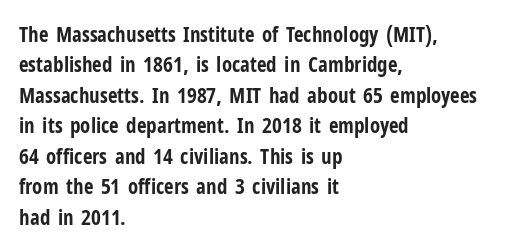
{"italic": "no", "bold": "yes", "underline": "no", "align": "left", "line_spacing": "normal", "line_spacing_ratio": 1.45, "letter_spacing": "normal", "letter_spacing_em": 0.0, "glyph_px": 21}
